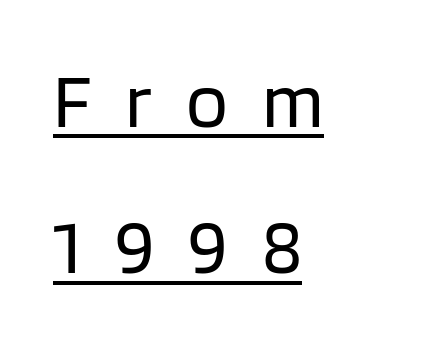
Emphasis is given by a line drawn under the lettering. Horizontally, the lines are justified to the leading edge only. A typesetter would call this heavily tracked-out type. The weight would be labelled regular, book, light, or lighter still. Character widths vary here, with narrow letters taking less room than wide ones. These lines are composed in type without serifs.
